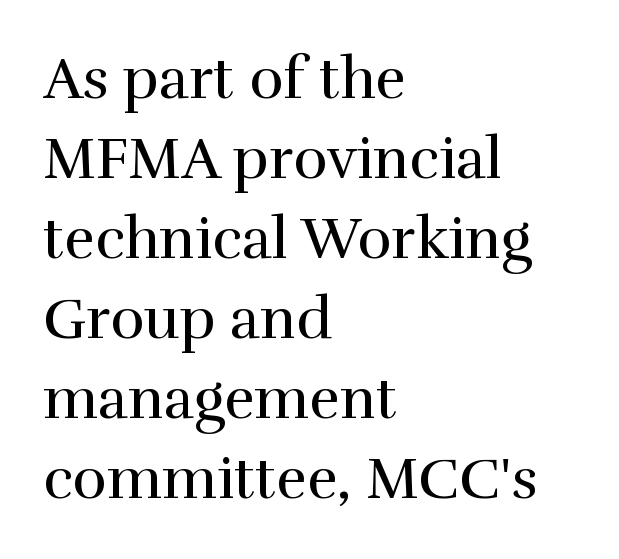
Q: Is the text bold? A: No.
Q: Is the text italic (slanted)? A: No, it is upright.
Q: Is the typeface a serif or a sans-serif typeface? A: Serif.
Q: Is the text underlined? A: No.
Q: How is the paragraph aligned? A: Left-aligned.
Q: Is the spacing between letters normal or unusually wide? A: Normal.
Q: Is the spacing between lines tight, normal or loose? A: Normal.
Q: Width (condensed, normal, or wide)? A: Normal.
Q: x-height? A: Medium.
Q: Monospaced? A: No.
